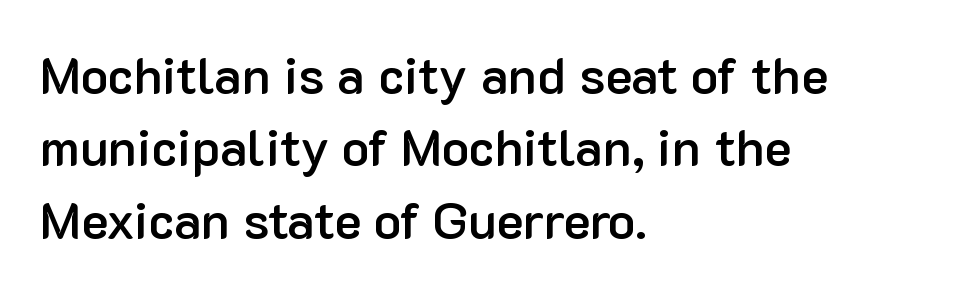
{"serif": "no", "italic": "no", "bold": "semi", "weight": "semibold", "width": "normal", "stroke_contrast": "low", "x_height": "medium", "monospaced": "no", "underline": "no", "align": "left", "line_spacing": "normal", "line_spacing_ratio": 1.42, "letter_spacing": "normal", "letter_spacing_em": 0.0, "glyph_px": 51}
